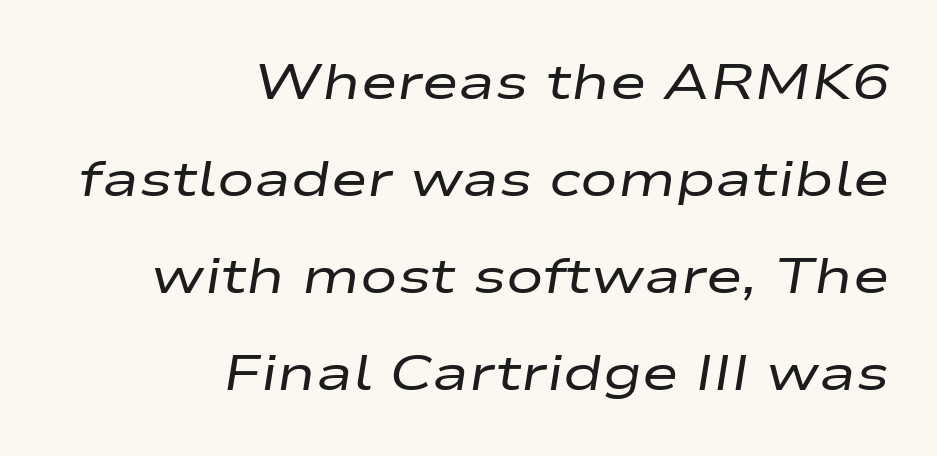
{"italic": "yes", "lean": "right", "slant_degrees": 9, "bold": "no", "weight": "regular", "width": "wide", "stroke_contrast": "low", "x_height": "medium", "monospaced": "no", "underline": "no", "align": "right", "line_spacing": "loose", "line_spacing_ratio": 1.94, "letter_spacing": "normal", "letter_spacing_em": 0.0, "glyph_px": 50}
